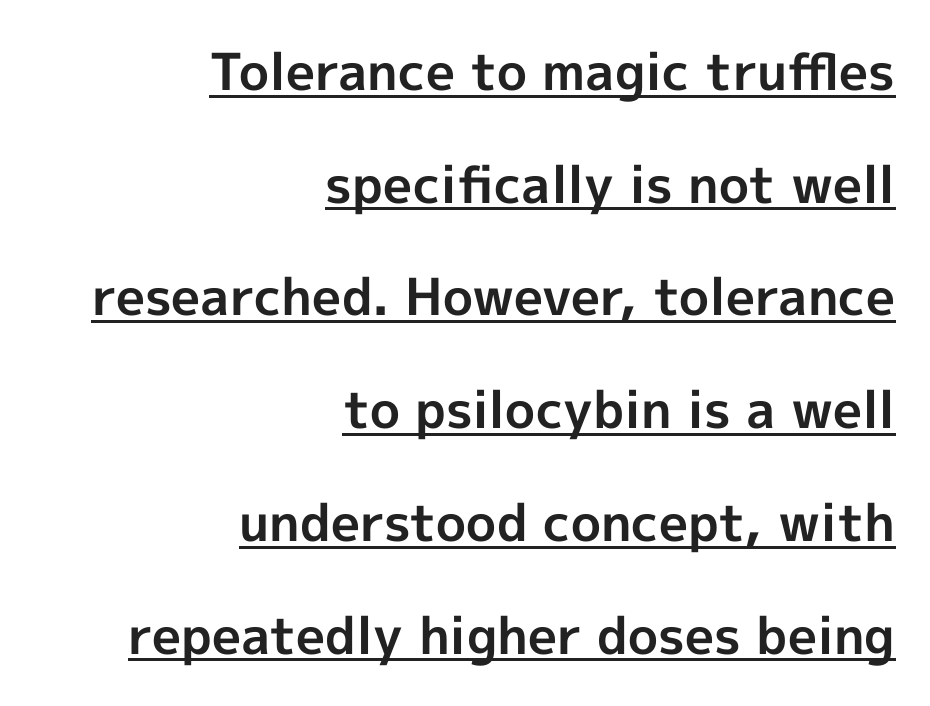
Q: Is the text bold? A: Yes.
Q: Is the text italic (slanted)? A: No, it is upright.
Q: Is the typeface a serif or a sans-serif typeface? A: Sans-serif.
Q: Is the text underlined? A: Yes.
Q: How is the paragraph aligned? A: Right-aligned.
Q: Is the spacing between letters normal or unusually wide? A: Normal.
Q: Is the spacing between lines tight, normal or loose? A: Loose.
Q: Width (condensed, normal, or wide)? A: Normal.
Q: x-height? A: Medium.
Q: Monospaced? A: No.
